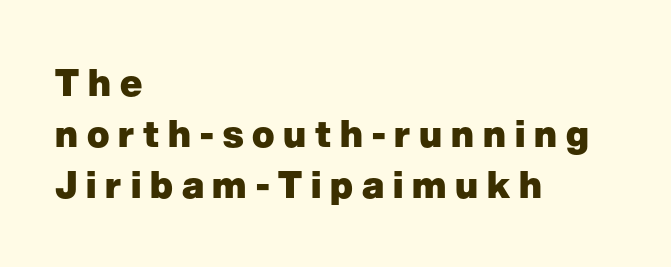
Q: Is the text bold? A: Yes.
Q: Is the text italic (slanted)? A: No, it is upright.
Q: Is the typeface a serif or a sans-serif typeface? A: Sans-serif.
Q: Is the text underlined? A: No.
Q: How is the paragraph aligned? A: Left-aligned.
Q: Is the spacing between letters normal or unusually wide? A: Unusually wide.
Q: Is the spacing between lines tight, normal or loose? A: Normal.
Q: Width (condensed, normal, or wide)? A: Normal.
Q: Stroke contrast? A: Low.
Q: x-height? A: Medium.
Q: Monospaced? A: No.
